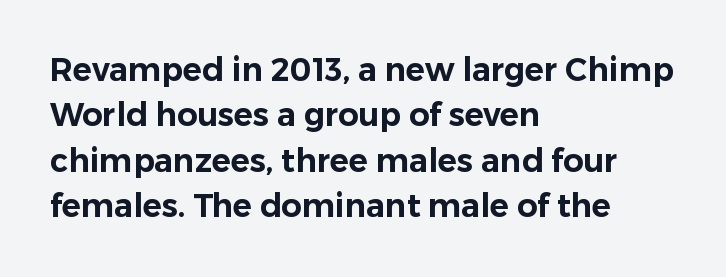
Serif or sans? Sans — the stroke terminals are bare. Rule under the text: the space is simply empty. The letters advance in unequal steps, a hallmark of proportional type. Tracking value appears to be zero — textbook default spacing.
